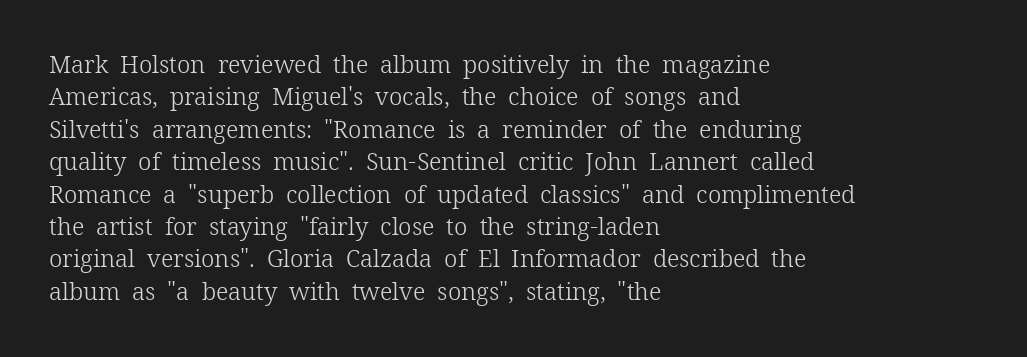
{"italic": "no", "bold": "no", "underline": "no", "align": "left", "line_spacing": "normal", "line_spacing_ratio": 1.35, "letter_spacing": "normal", "letter_spacing_em": 0.0, "glyph_px": 24}
